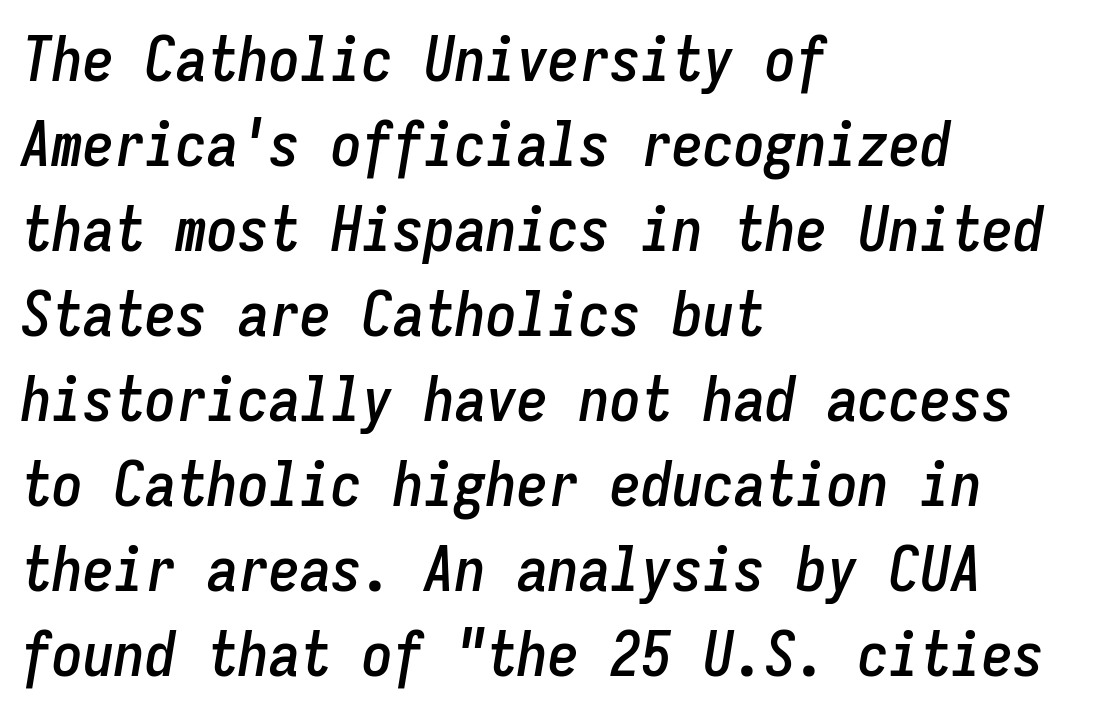
{"italic": "yes", "lean": "right", "slant_degrees": 9, "width": "condensed", "stroke_contrast": "low", "x_height": "medium", "monospaced": "yes", "underline": "no", "align": "left", "line_spacing": "normal", "line_spacing_ratio": 1.37, "letter_spacing": "normal", "letter_spacing_em": 0.0, "glyph_px": 62}
